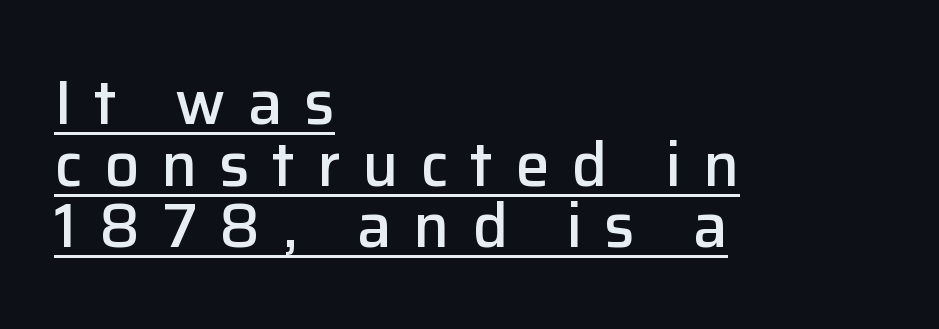
{"serif": "no", "italic": "no", "bold": "semi", "weight": "semibold", "width": "normal", "stroke_contrast": "low", "x_height": "medium", "monospaced": "no", "underline": "yes", "align": "left", "line_spacing": "tight", "line_spacing_ratio": 1.01, "letter_spacing": "wide", "letter_spacing_em": 0.36, "glyph_px": 61}
